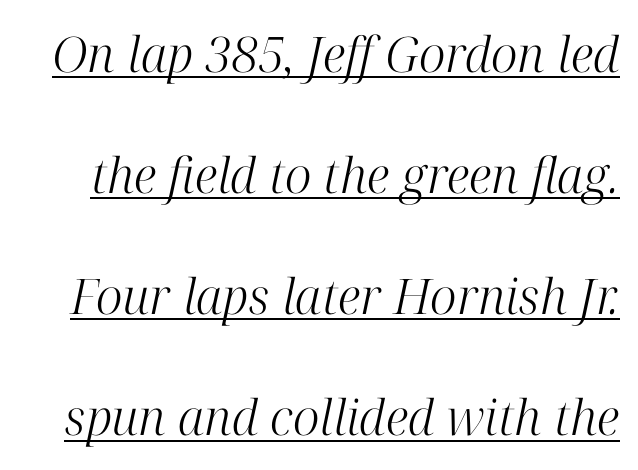
Q: Is the text bold? A: No.
Q: Is the text italic (slanted)? A: Yes, it leans right by about 12 degrees.
Q: Is the typeface a serif or a sans-serif typeface? A: Serif.
Q: Is the text underlined? A: Yes.
Q: Is the spacing between letters normal or unusually wide? A: Normal.
Q: Is the spacing between lines tight, normal or loose? A: Loose.
Q: Width (condensed, normal, or wide)? A: Normal.
Q: Stroke contrast? A: High.
Q: x-height? A: Medium.
Q: Monospaced? A: No.
